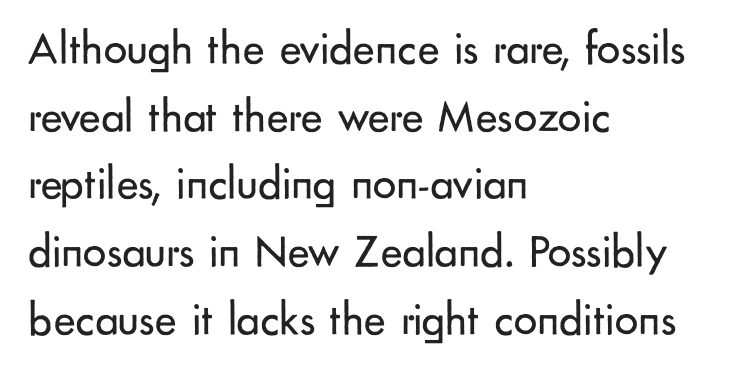
{"serif": "no", "italic": "no", "bold": "no", "weight": "regular", "width": "normal", "stroke_contrast": "low", "x_height": "small", "monospaced": "no", "underline": "no", "align": "left", "line_spacing": "normal", "line_spacing_ratio": 1.44, "letter_spacing": "normal", "letter_spacing_em": 0.0, "glyph_px": 47}
